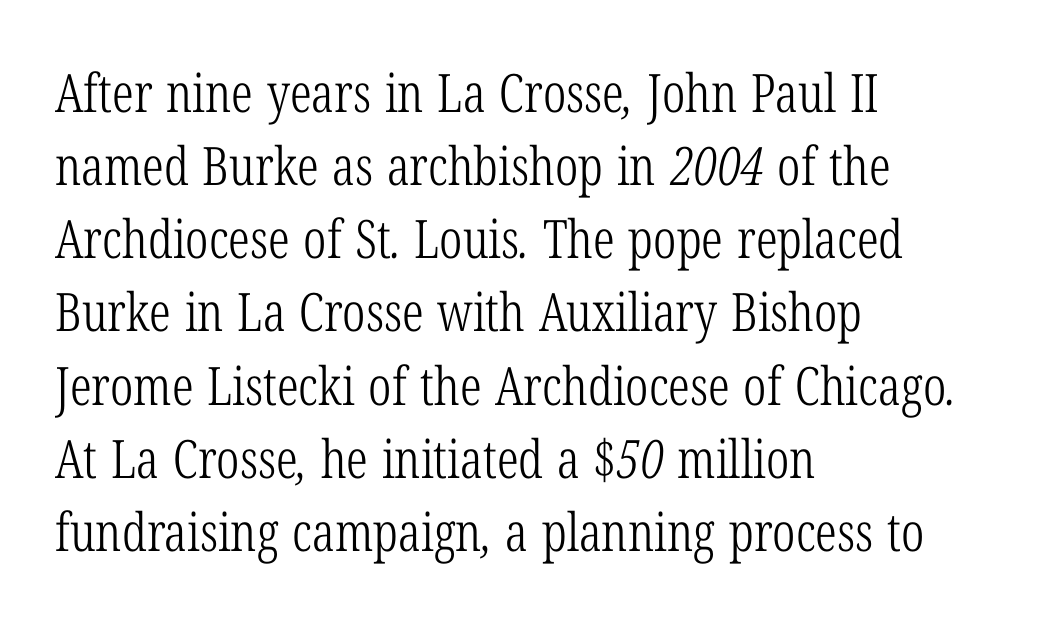
{"serif": "yes", "bold": "no", "weight": "light", "width": "condensed", "stroke_contrast": "low", "x_height": "medium", "monospaced": "no", "underline": "no", "align": "left", "line_spacing": "normal", "line_spacing_ratio": 1.38, "letter_spacing": "normal", "letter_spacing_em": 0.0, "glyph_px": 53}
